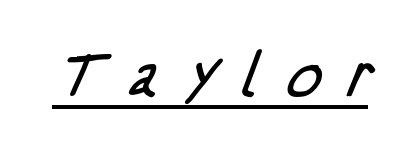
Q: Is the text bold? A: No.
Q: Is the typeface a serif or a sans-serif typeface? A: Sans-serif.
Q: Is the text underlined? A: Yes.
Q: Is the spacing between letters normal or unusually wide? A: Unusually wide.
Q: Width (condensed, normal, or wide)? A: Condensed.
Q: Stroke contrast? A: Low.
Q: x-height? A: Large.
Q: Monospaced? A: No.
